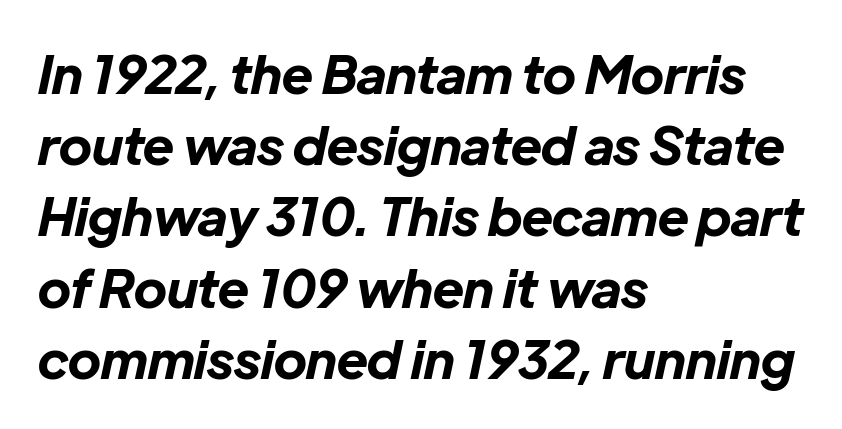
What stands out about the letter spacing? Nothing — it is the standard amount. Heft: maximum for text — a bold. Baseline-to-baseline distance is the conventional proportion of letter height. Spacing verdict: proportional, widths tailored to each character. The strip under each line holds only bare page.
